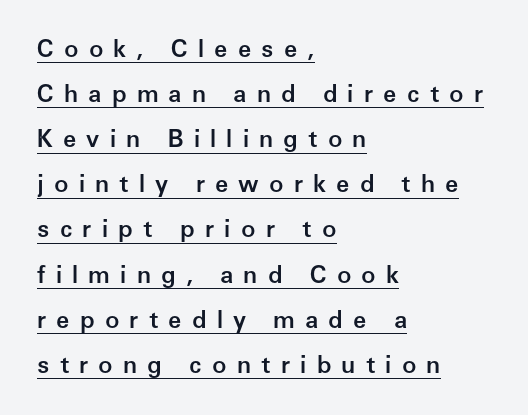
Casual observation: everything's shoved over to the left. Does a line run under the words? Yes, clearly. Summary of weight: moderately heavy, a semibold. No italicization has been applied; the sample stays upright. Each word looks stretched out because of the extra space between its letters.
